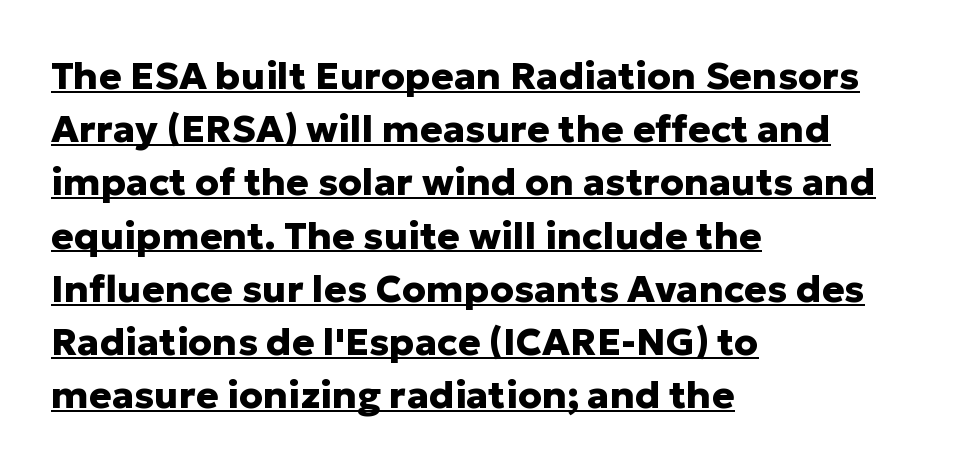
Bold? Absolutely — the strokes are thick and heavy. The lines sit at an ordinary, default distance from one another. Upright lettering throughout. The letters carry no serifs — their stems end cleanly without finishing strokes. Line beginnings align vertically; line endings do not. The letterforms sit shoulder to shoulder at normal distance.
